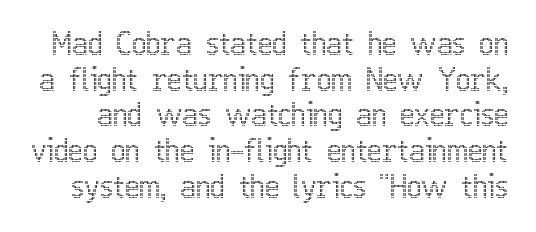
The image shows 31 px condensed type, upright; set tight line spacing (1.15x), normal letter spacing, not underlined; a medium x-height.
